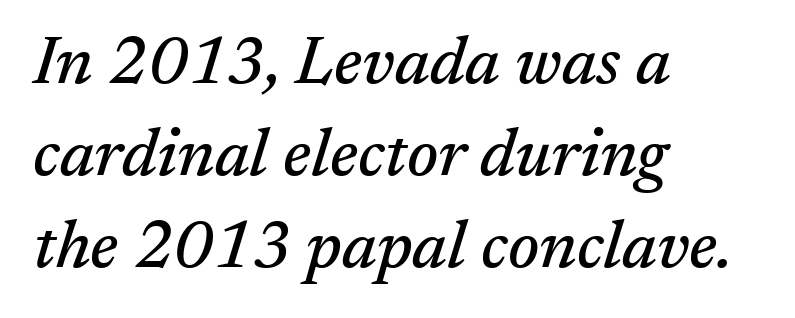
The rendering uses natural spacing where letterforms have individual widths. Interline gaps are of average width in this sample. Alignment: flush left. The rendering shows small feet on the letterforms — a serif design. The tracking reads as untouched default to a designer's eye.
